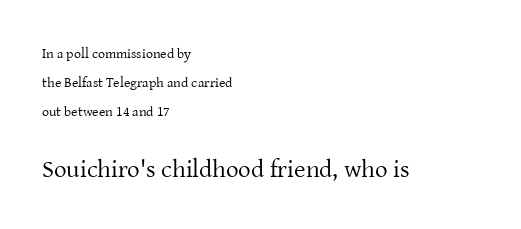
{"italic": "no", "bold": "no", "underline": "no", "align": "left", "line_spacing": "loose", "line_spacing_ratio": 2.07, "letter_spacing": "normal", "letter_spacing_em": 0.0, "larger_block": "second", "size_ratio": 1.79, "glyph_px": 25}
